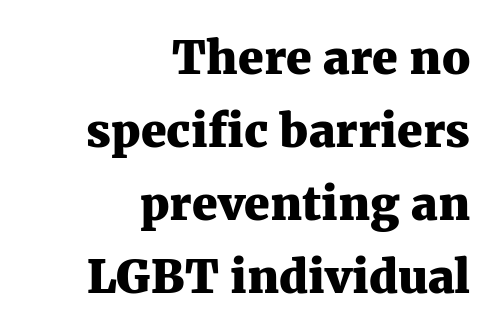
Serif or sans? Serif — the stroke terminals have little feet. The tracking reads as untouched default to a designer's eye. The passage shown is typed in a proportional face where columns would drift. In terms of posture, this sample is upright. A normal amount of white space separates one row of letters from the next. Chunky letters — that's bold for sure.
